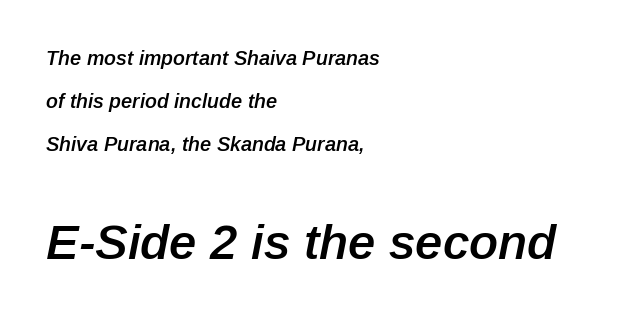
{"italic": "yes", "lean": "right", "slant_degrees": 12, "bold": "semi", "weight": "semibold", "width": "normal", "stroke_contrast": "low", "x_height": "medium", "monospaced": "no", "underline": "no", "align": "left", "line_spacing": "loose", "line_spacing_ratio": 2.15, "letter_spacing": "normal", "letter_spacing_em": 0.0, "larger_block": "second", "size_ratio": 2.45, "glyph_px": 49}
